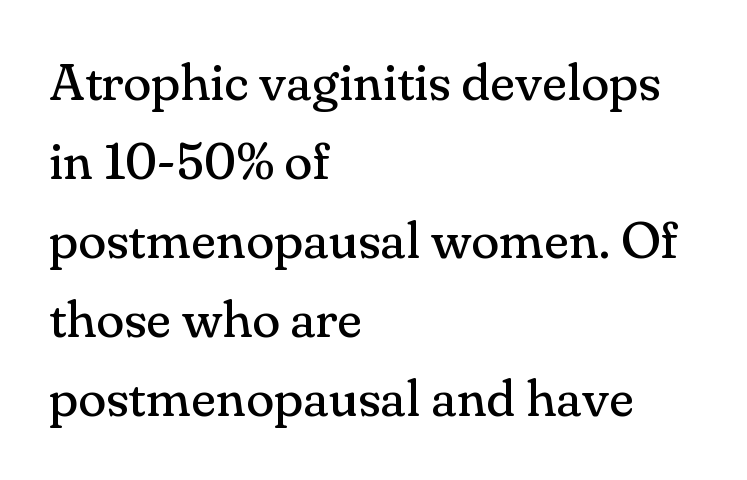
Compared with typical paragraphs, the rows here are spaced about the same. Standard letterfit; no display-style spreading of the glyphs. Think standard paragraph weight, or any step lighter than that. The specimen omits any rule beneath the text block's lines. The face used here is proportionally spaced, like ordinary book or web type. A student would call this left alignment; a typographer would say flush left, rag right.
